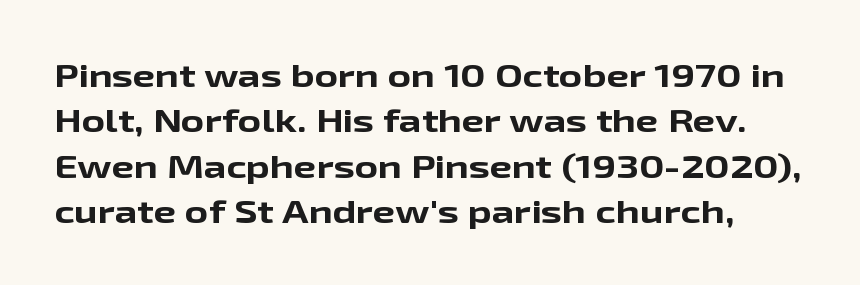
The image shows 32 px bold, wide sans-serif type, upright; set normal line spacing (1.42x), normal letter spacing, not underlined; low stroke contrast and a medium x-height.
